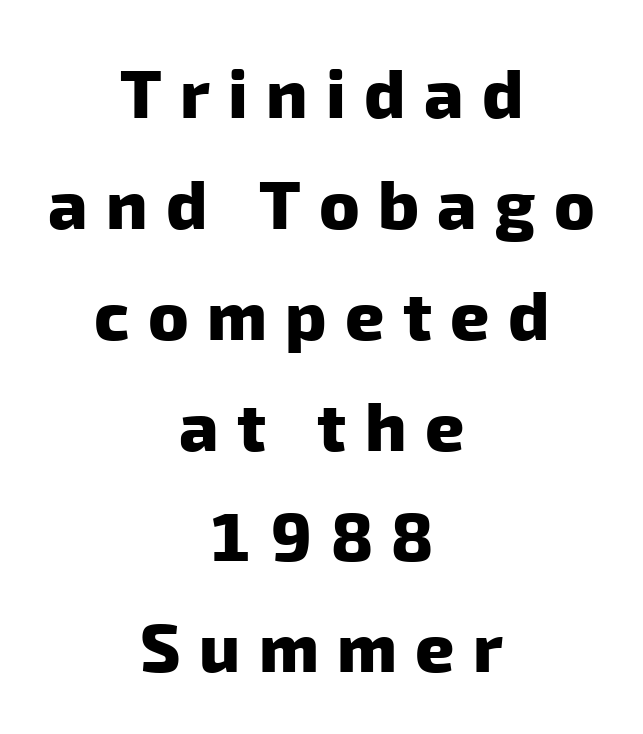
{"serif": "no", "bold": "yes", "weight": "heavy", "width": "normal", "stroke_contrast": "low", "x_height": "medium", "monospaced": "no", "underline": "no", "align": "center", "line_spacing": "normal", "line_spacing_ratio": 1.63, "letter_spacing": "wide", "letter_spacing_em": 0.27, "glyph_px": 68}
